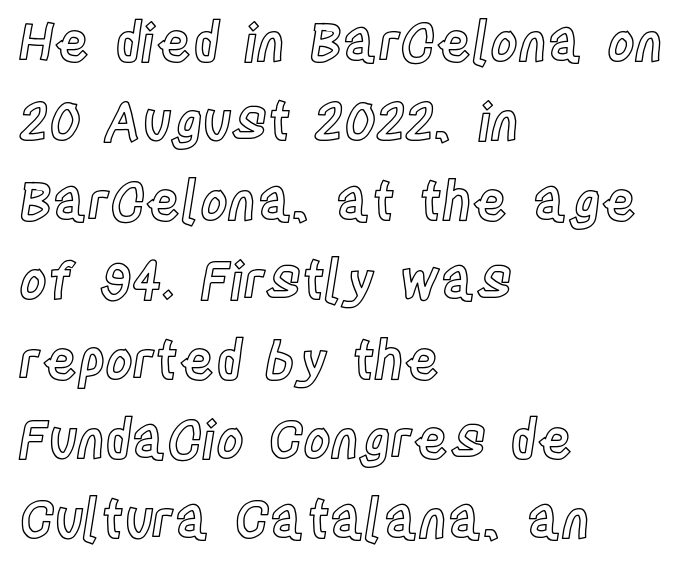
Just letters on the line, the space beneath them empty. No extra tracking has been applied to these lines. One glance says typical: line gaps are just what's usual.
